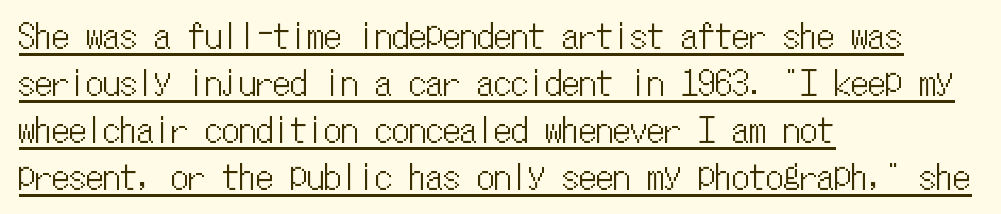
Style check: upright. Monospaced: the letters line up in strict vertical columns. A typographer would call this underscored text. Students, observe: this is what conventionally led text looks like. There is no visible air inserted between adjacent glyphs. Leftover space on each line is placed entirely after the last word.
